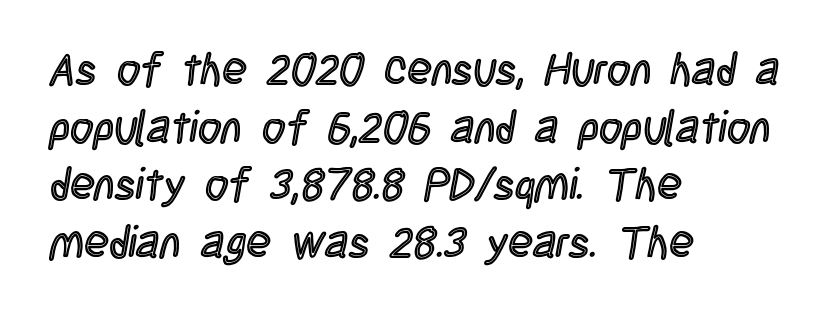
Q: Is the text italic (slanted)? A: Yes.
Q: Is the text underlined? A: No.
Q: How is the paragraph aligned? A: Left-aligned.
Q: Is the spacing between letters normal or unusually wide? A: Normal.
Q: Is the spacing between lines tight, normal or loose? A: Normal.
Q: Width (condensed, normal, or wide)? A: Condensed.
Q: x-height? A: Large.
Q: Monospaced? A: No.
